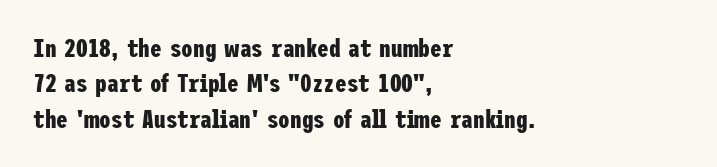
The image shows 26 px bold type, upright; set left-aligned, normal line spacing (1.36x), normal letter spacing, not underlined.
